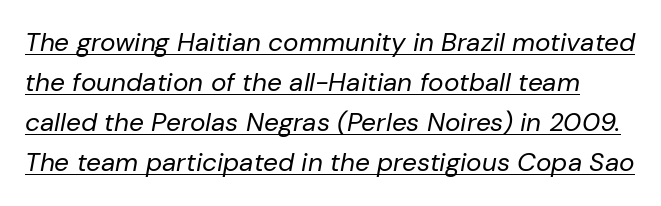
Would a proofreader flag this as italicized? Yes. Quick note: underline on. Regular leading. Stroke thickness stays within the range of a standard reading face or lighter. The gaps between neighbouring characters are ordinary and unremarkable.
